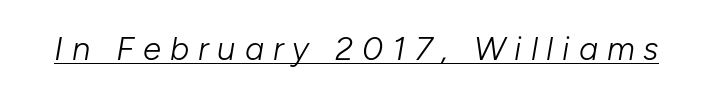
Q: Is the text bold? A: No.
Q: Is the text italic (slanted)? A: Yes, it leans right by about 10 degrees.
Q: Is the text underlined? A: Yes.
Q: Is the spacing between letters normal or unusually wide? A: Unusually wide.
Q: Width (condensed, normal, or wide)? A: Normal.
Q: Stroke contrast? A: Low.
Q: x-height? A: Medium.
Q: Monospaced? A: No.
